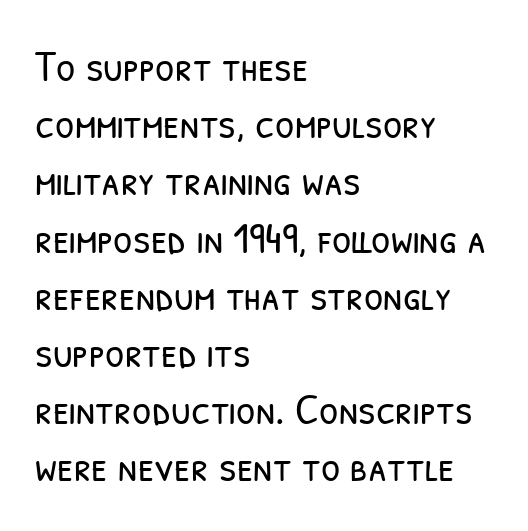
{"serif": "no", "bold": "no", "weight": "light", "width": "condensed", "stroke_contrast": "low", "x_height": "medium", "monospaced": "no", "underline": "no", "align": "left", "line_spacing": "normal", "line_spacing_ratio": 1.3, "letter_spacing": "normal", "letter_spacing_em": 0.0, "glyph_px": 44}
